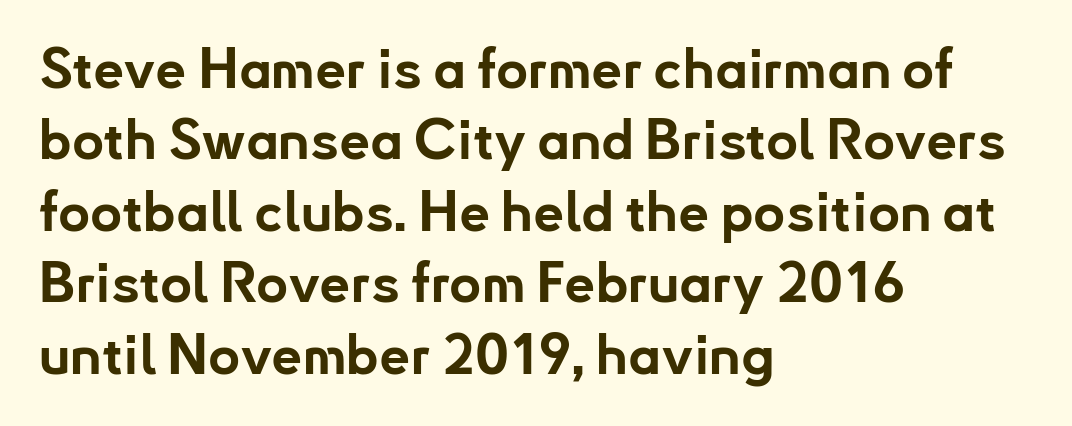
The image shows 55 px bold sans-serif type, upright; set left-aligned, normal line spacing (1.3x), normal letter spacing, not underlined; low stroke contrast and a small x-height.
